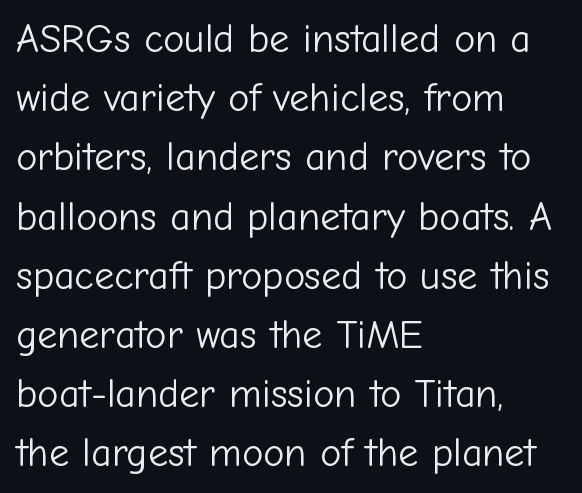
Rule under the text: the space is simply empty. Normally led — the rows are evenly, conventionally spaced. All the whitespace from short lines collects on the right. Font category for this specimen: sans-serif.
